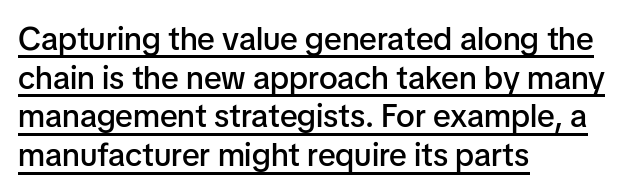
{"serif": "no", "italic": "no", "bold": "semi", "weight": "semibold", "width": "normal", "stroke_contrast": "low", "x_height": "medium", "monospaced": "no", "underline": "yes", "align": "left", "line_spacing_ratio": 1.21, "letter_spacing": "normal", "letter_spacing_em": 0.0, "glyph_px": 32}
